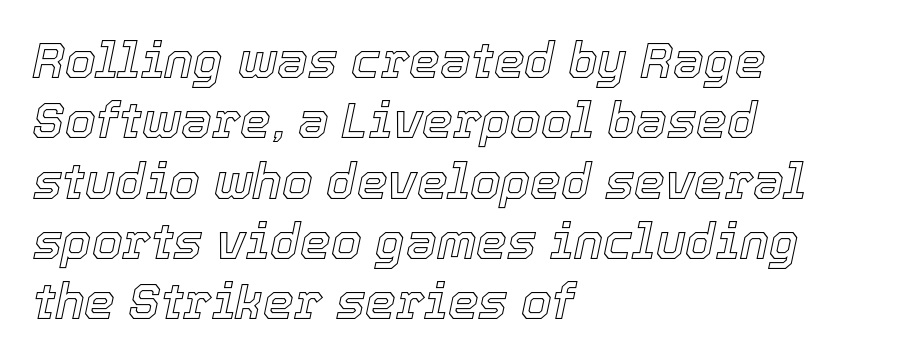
{"italic": "yes", "lean": "right", "slant_degrees": 12, "width": "normal", "x_height": "medium", "monospaced": "no", "underline": "no", "align": "left", "line_spacing_ratio": 1.23, "letter_spacing": "normal", "letter_spacing_em": 0.0, "glyph_px": 49}
